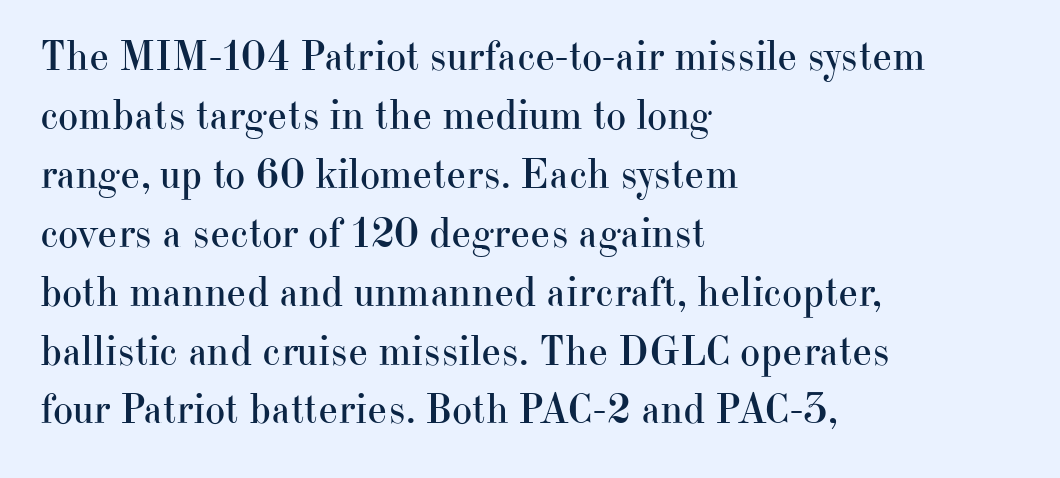
{"serif": "yes", "italic": "no", "bold": "no", "weight": "regular", "width": "normal", "stroke_contrast": "high", "x_height": "small", "monospaced": "no", "underline": "no", "align": "left", "line_spacing": "normal", "line_spacing_ratio": 1.37, "letter_spacing": "normal", "letter_spacing_em": 0.0, "glyph_px": 43}
